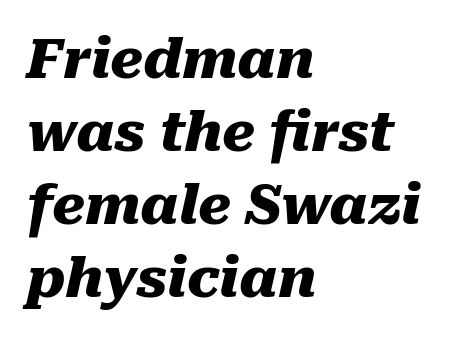
{"italic": "yes", "lean": "right", "slant_degrees": 10, "bold": "yes", "weight": "heavy", "width": "normal", "stroke_contrast": "medium", "x_height": "medium", "monospaced": "no", "underline": "no", "align": "left", "line_spacing": "normal", "line_spacing_ratio": 1.33, "letter_spacing": "normal", "letter_spacing_em": 0.0, "glyph_px": 55}
